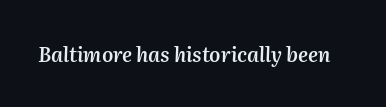
Q: Is the text bold? A: Semi-bold.
Q: Is the text italic (slanted)? A: Yes, it leans right by about 2 degrees.
Q: Is the text underlined? A: No.
Q: Is the spacing between letters normal or unusually wide? A: Normal.
